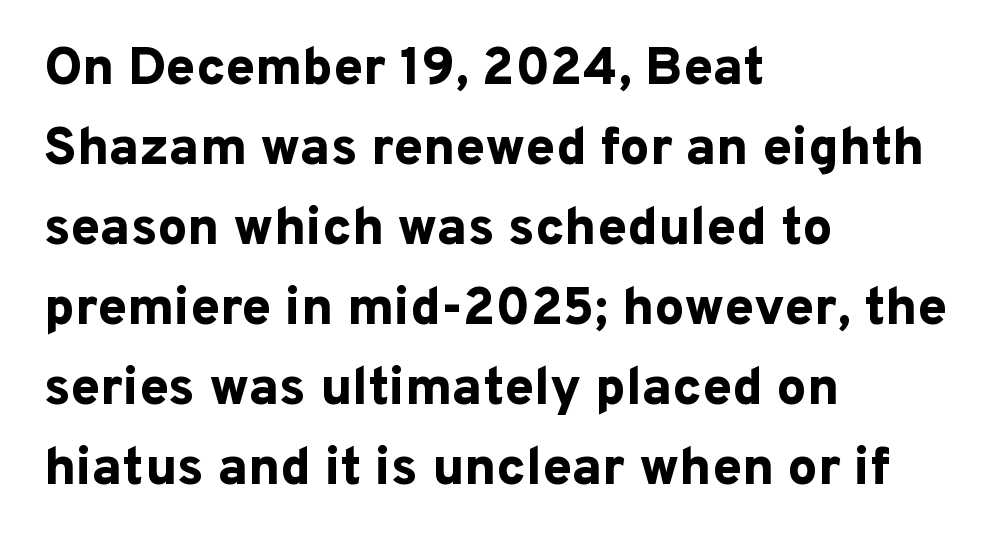
{"serif": "no", "italic": "no", "bold": "yes", "weight": "bold", "width": "normal", "stroke_contrast": "low", "x_height": "medium", "monospaced": "no", "underline": "no", "align": "left", "line_spacing": "normal", "line_spacing_ratio": 1.51, "letter_spacing": "normal", "letter_spacing_em": 0.0, "glyph_px": 53}
